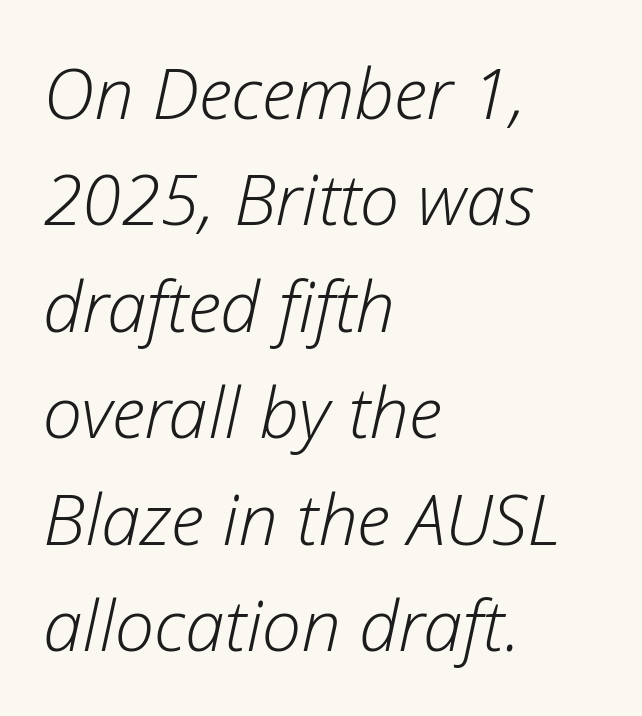
{"italic": "yes", "lean": "right", "slant_degrees": 12, "bold": "no", "weight": "light", "width": "normal", "stroke_contrast": "low", "x_height": "medium", "monospaced": "no", "underline": "no", "align": "left", "line_spacing": "normal", "line_spacing_ratio": 1.5, "letter_spacing": "normal", "letter_spacing_em": 0.0, "glyph_px": 71}
